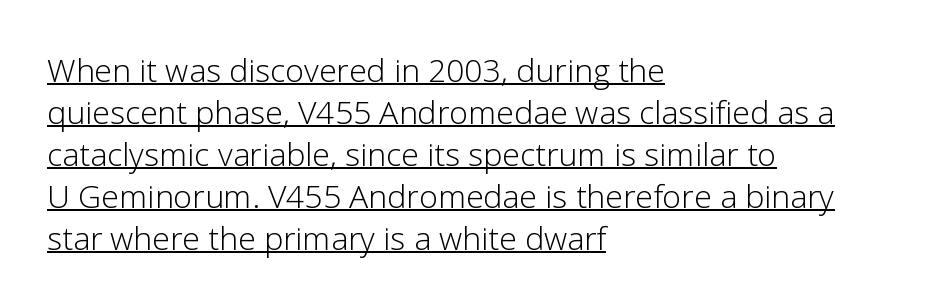
{"serif": "no", "italic": "no", "bold": "no", "weight": "light", "width": "normal", "stroke_contrast": "low", "x_height": "medium", "monospaced": "no", "underline": "yes", "align": "left", "line_spacing": "normal", "line_spacing_ratio": 1.31, "letter_spacing": "normal", "letter_spacing_em": 0.0, "glyph_px": 32}
